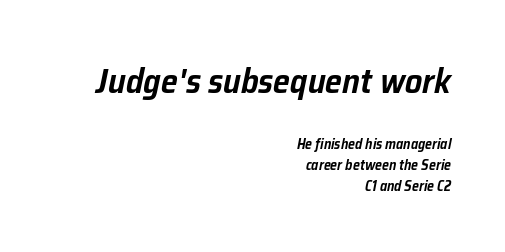
Caption: upper text group enlarged, lower text group reduced. The lines sit at an ordinary, default distance from one another. These lines keep a tight, regular rhythm from letter to letter. A typesetter would call this proportional, since set widths differ per character. Looking at the ascenders, they clearly lean.
